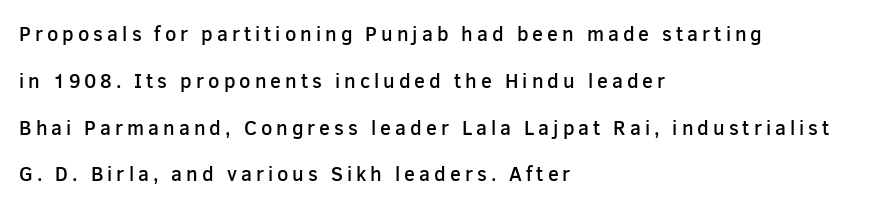
Q: Is the text bold? A: Semi-bold.
Q: Is the text italic (slanted)? A: No, it is upright.
Q: Is the text underlined? A: No.
Q: How is the paragraph aligned? A: Left-aligned.
Q: Is the spacing between letters normal or unusually wide? A: Unusually wide.
Q: Is the spacing between lines tight, normal or loose? A: Loose.
